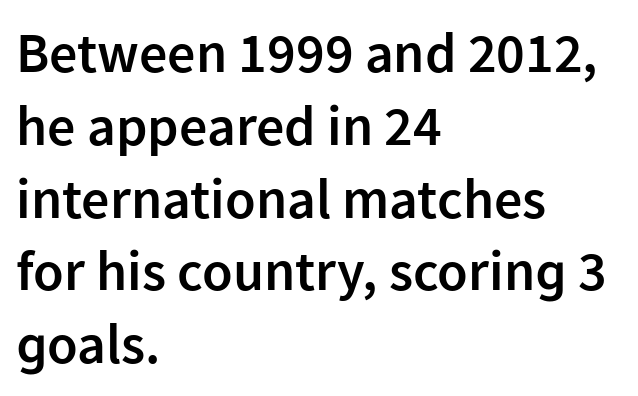
{"serif": "no", "italic": "no", "bold": "semi", "weight": "semibold", "width": "normal", "stroke_contrast": "low", "x_height": "medium", "monospaced": "no", "underline": "no", "align": "left", "line_spacing": "normal", "line_spacing_ratio": 1.3, "letter_spacing": "normal", "letter_spacing_em": 0.0, "glyph_px": 56}
